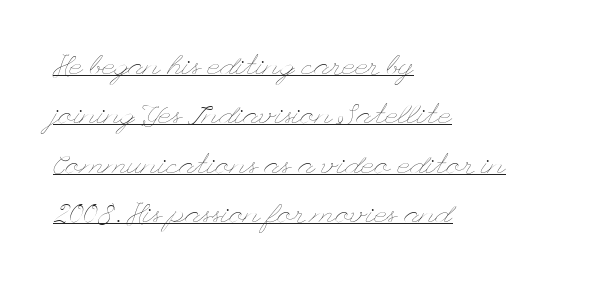
The image shows 28 px thin, wide type; set left-aligned, line spacing 1.76x, normal letter spacing, underlined; low stroke contrast and a small x-height.
